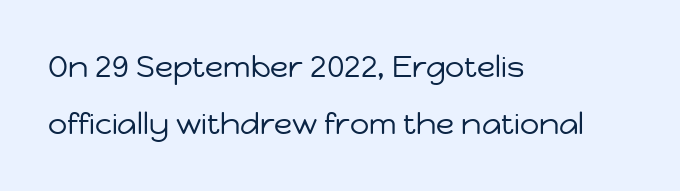
The paragraph shown leans on its left margin. Heaviness? Minimal to ordinary, like unemphasized prose. Each letter keeps its own natural width here, so spacing adapts to shape. Every stem runs plumb, perpendicular to the baseline.
